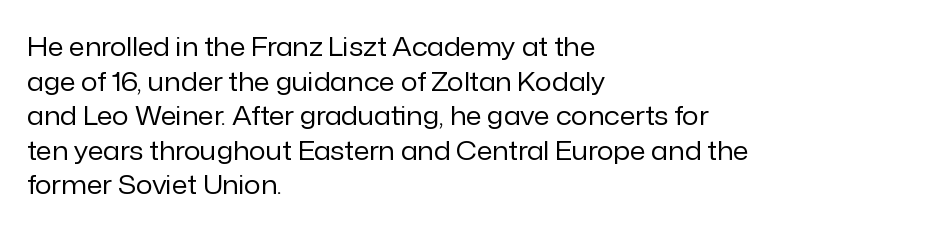
The image shows 26 px text type, upright; set left-aligned, normal line spacing (1.33x), normal letter spacing, not underlined.
